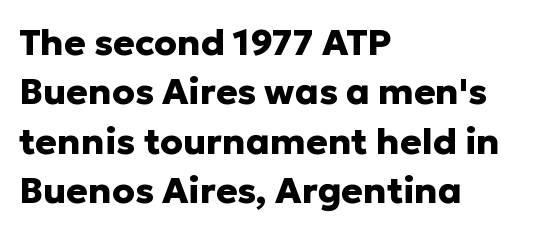
{"serif": "no", "italic": "no", "bold": "yes", "weight": "heavy", "width": "normal", "stroke_contrast": "low", "x_height": "medium", "monospaced": "no", "underline": "no", "align": "left", "line_spacing": "normal", "line_spacing_ratio": 1.37, "letter_spacing": "normal", "letter_spacing_em": 0.0, "glyph_px": 36}
